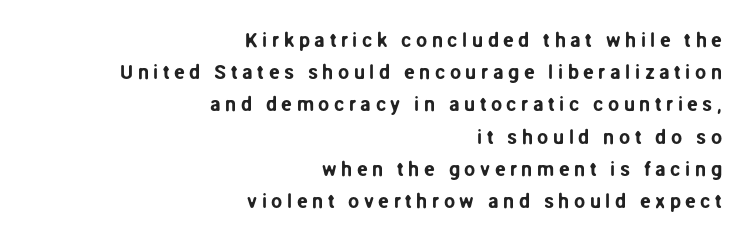
The image shows 20 px text type, upright; set right-aligned, normal line spacing (1.61x), unusually wide letter spacing (+0.22 em), not underlined.
